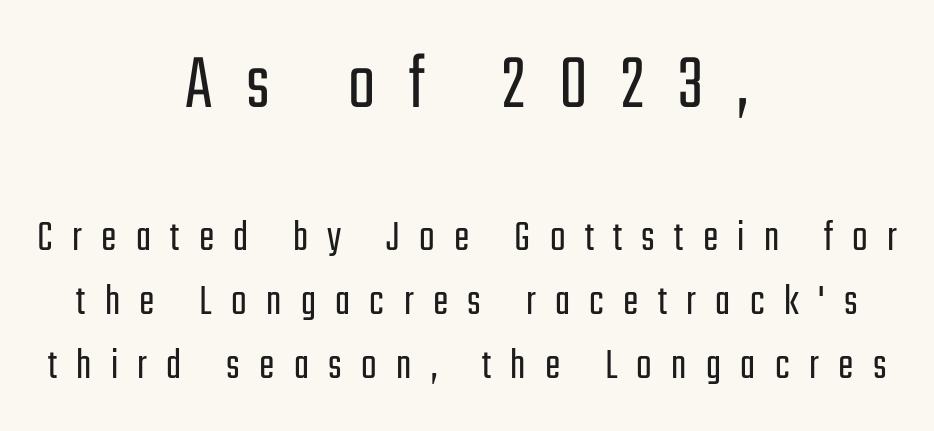
Note: larger setting up top, smaller setting below. A quiet, ordinary-to-light weight characterises the typeface. Letter spacing: wide. Regarding serifs, this sample does without them. These lines stack symmetrically, like a column narrowing and widening about its center.
